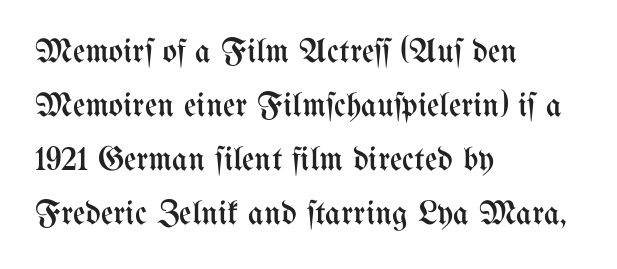
Here the glyphs are tracked normally, forming tight word shapes. Stems and bowls with no extra thickness — not bold. Visually the block forms a straight wall on the left and a jagged coastline on the right. The designer left line spacing at the default. You can tell it's not italic because the verticals are truly vertical.
